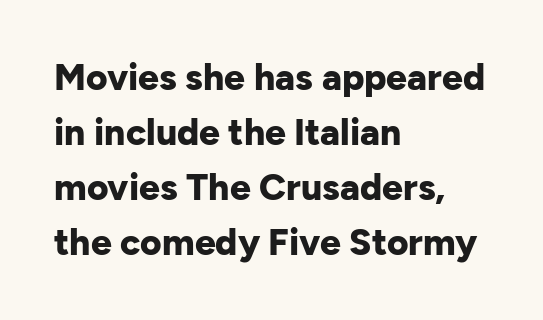
The image shows 37 px bold sans-serif type, upright; set left-aligned, normal line spacing (1.49x), normal letter spacing, not underlined; low stroke contrast and a medium x-height.
